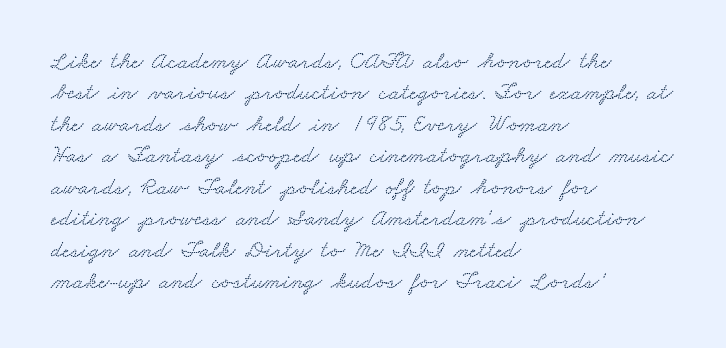
Q: Is the text underlined? A: No.
Q: How is the paragraph aligned? A: Left-aligned.
Q: Is the spacing between letters normal or unusually wide? A: Normal.
Q: Is the spacing between lines tight, normal or loose? A: Normal.
